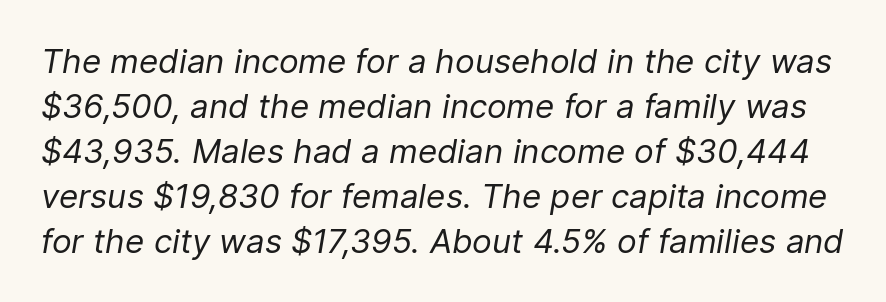
Each letter keeps its own natural width here, so spacing adapts to shape. The strokes carry an ordinary text weight at most. How are the letters spaced? Ordinarily, with no added tracking. Successive baselines arrive at the customary interval. Any mark beneath the type? The region is blank. Style check: oblique.
